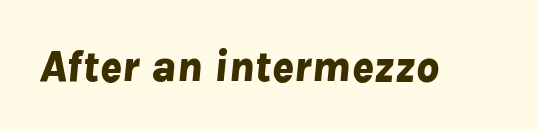
A typesetter would mark this as italic. The type is set solid horizontally, with unmodified tracking. Each glyph is drawn with heavy, bold strokes. The words here are not underlined. Think of a printed novel: that variable character pitch is what you see here.
